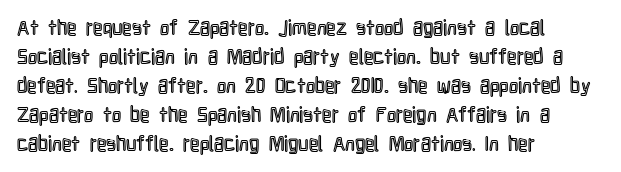
Q: Is the text italic (slanted)? A: No, it is upright.
Q: Is the text underlined? A: No.
Q: How is the paragraph aligned? A: Left-aligned.
Q: Is the spacing between letters normal or unusually wide? A: Normal.
Q: Is the spacing between lines tight, normal or loose? A: Normal.
